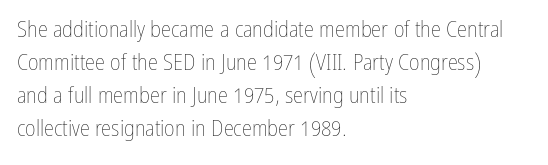
Q: Is the text bold? A: No.
Q: Is the text italic (slanted)? A: No, it is upright.
Q: Is the text underlined? A: No.
Q: How is the paragraph aligned? A: Left-aligned.
Q: Is the spacing between letters normal or unusually wide? A: Normal.
Q: Is the spacing between lines tight, normal or loose? A: Normal.
